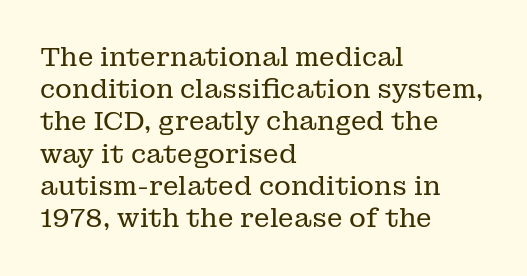
Q: Is the text bold? A: No.
Q: Is the text italic (slanted)? A: No, it is upright.
Q: Is the text underlined? A: No.
Q: How is the paragraph aligned? A: Left-aligned.
Q: Is the spacing between letters normal or unusually wide? A: Normal.
